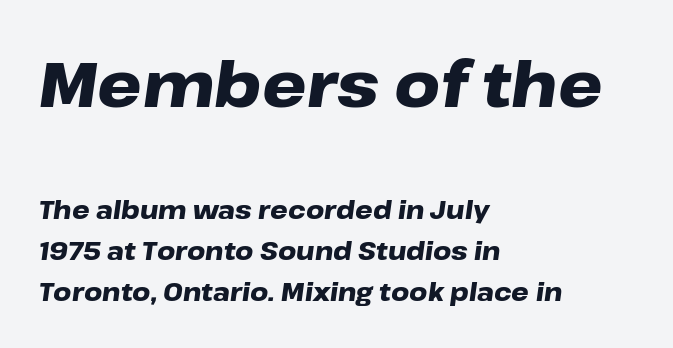
Strong, thick strokes mark this as bold type. The paragraph shown leans on its left margin. Character size in the leading block exceeds that of the trailing block. Proportional: the letters do not fall into vertical columns.
